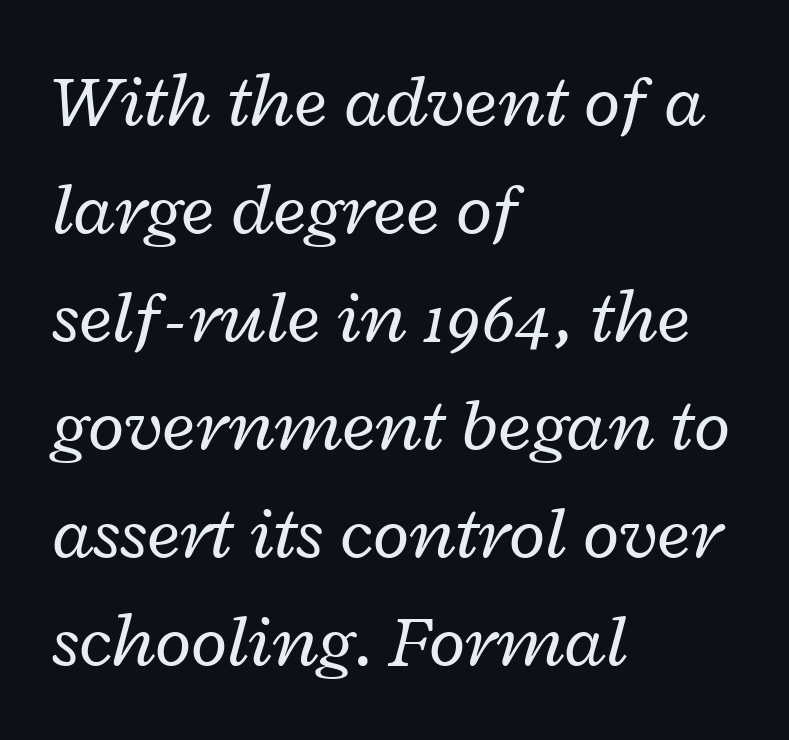
The image shows 75 px regular-weight, wide type, italic (leaning right); set left-aligned, normal line spacing (1.44x), normal letter spacing, not underlined; low stroke contrast and a medium x-height.
